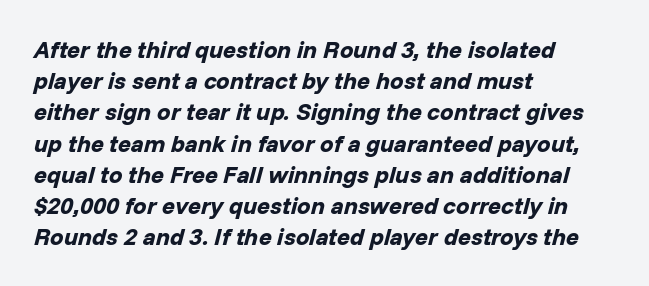
{"italic": "yes", "lean": "right", "slant_degrees": 14, "bold": "yes", "underline": "no", "align": "left", "line_spacing": "normal", "line_spacing_ratio": 1.3, "letter_spacing": "normal", "letter_spacing_em": 0.0, "glyph_px": 24}
